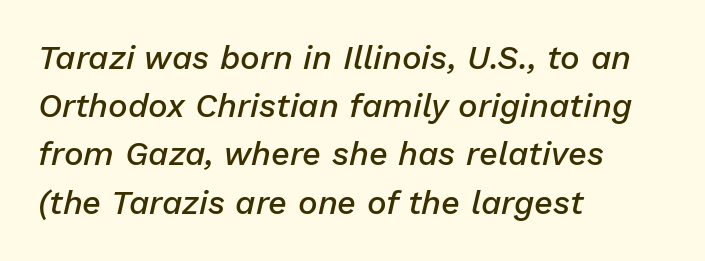
The image shows 33 px semibold type, italic (leaning right); set left-aligned, normal line spacing (1.46x), normal letter spacing, not underlined; low stroke contrast and a medium x-height.
